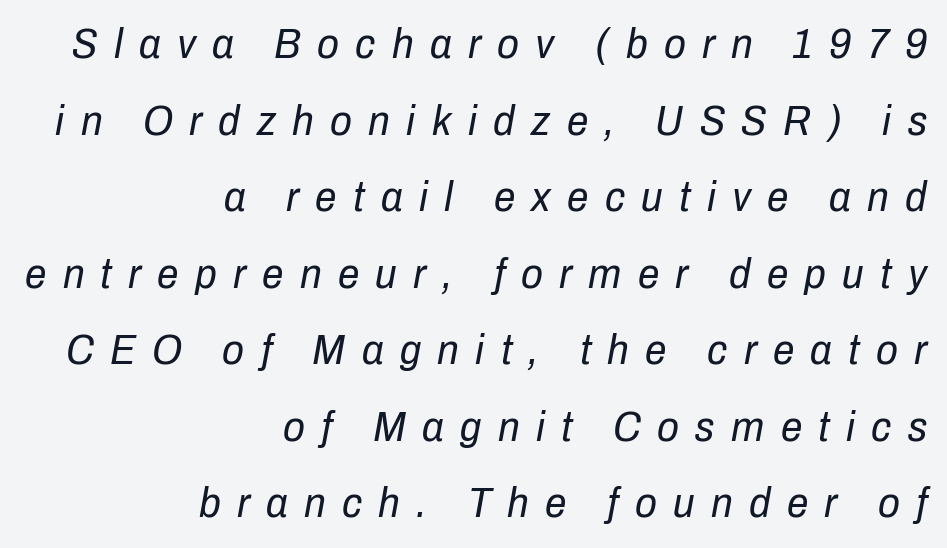
The rag falls on the left side of this text block. The space directly below the letters is spotless. Spacing verdict: proportional, widths tailored to each character. Honestly, the letter spacing is so wide it's the main thing you notice. The lettering tilts uniformly, giving the passage an italic look.
